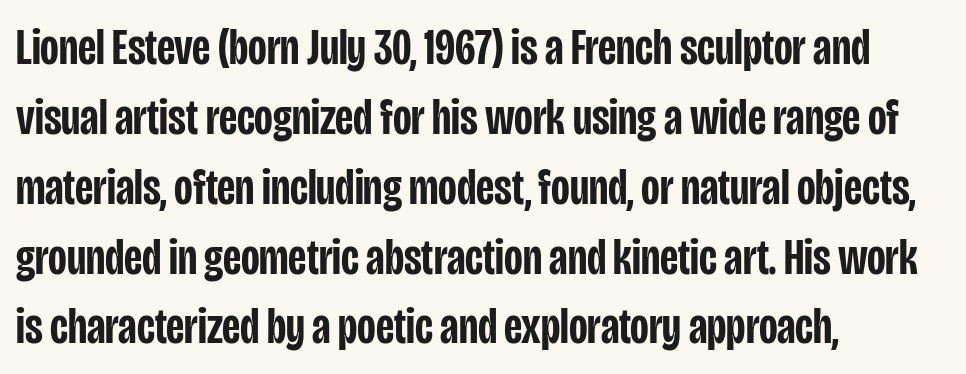
Nope, not italic — everything's standing straight. A bit beefed up — I'd call it semibold rather than bold. Typographically, this falls in the sans-serif category. The rows are spaced the way most documents space them. Looks like regular typesetting: each glyph gets only the width it needs. Tracking value appears to be zero — textbook default spacing.
